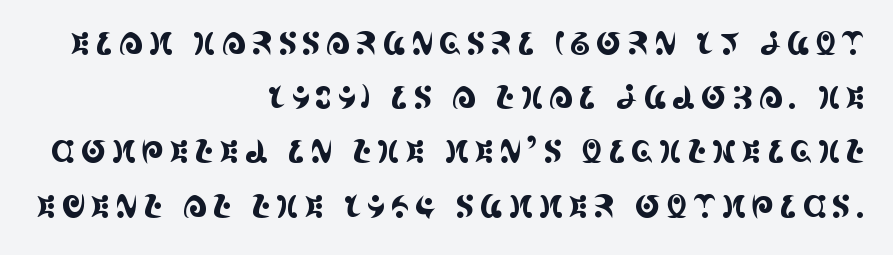
Q: Is the text italic (slanted)? A: No, it is upright.
Q: Is the typeface a serif or a sans-serif typeface? A: Serif.
Q: Is the text underlined? A: No.
Q: How is the paragraph aligned? A: Right-aligned.
Q: Width (condensed, normal, or wide)? A: Condensed.
Q: x-height? A: Large.
Q: Monospaced? A: No.
